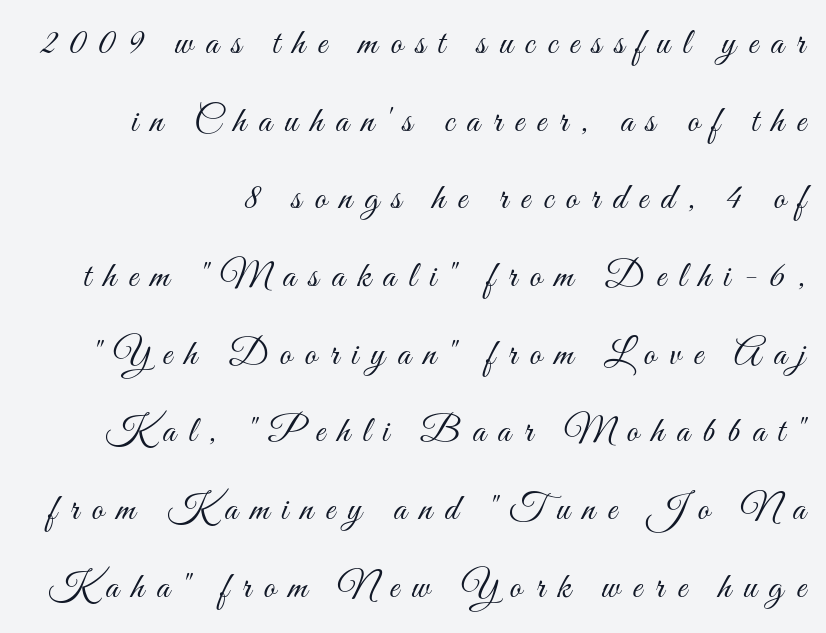
The image shows 37 px light, condensed type; set loose line spacing (2.1x), unusually wide letter spacing (+0.34 em), not underlined; medium stroke contrast and a small x-height.
